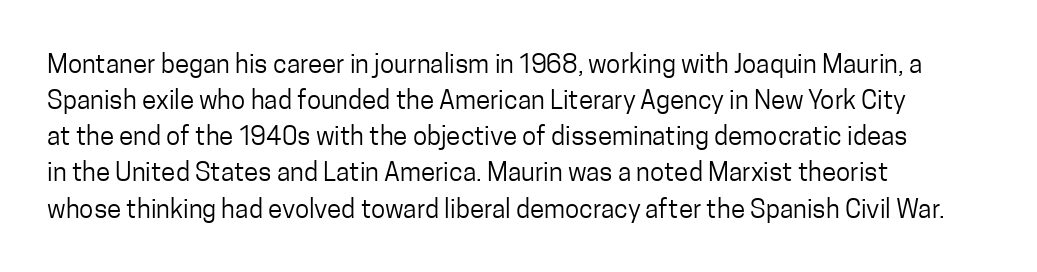
The image shows 26 px text type, upright; set left-aligned, normal line spacing (1.39x), normal letter spacing, not underlined.
